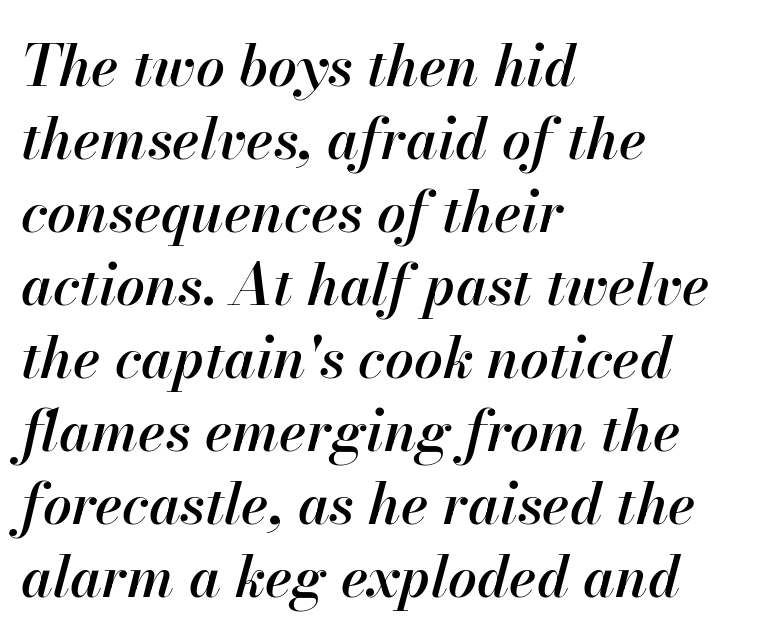
{"italic": "yes", "lean": "right", "slant_degrees": 13, "bold": "semi", "weight": "semibold", "width": "normal", "stroke_contrast": "high", "x_height": "small", "monospaced": "no", "underline": "no", "align": "left", "line_spacing": "normal", "line_spacing_ratio": 1.28, "letter_spacing": "normal", "letter_spacing_em": 0.0, "glyph_px": 57}
